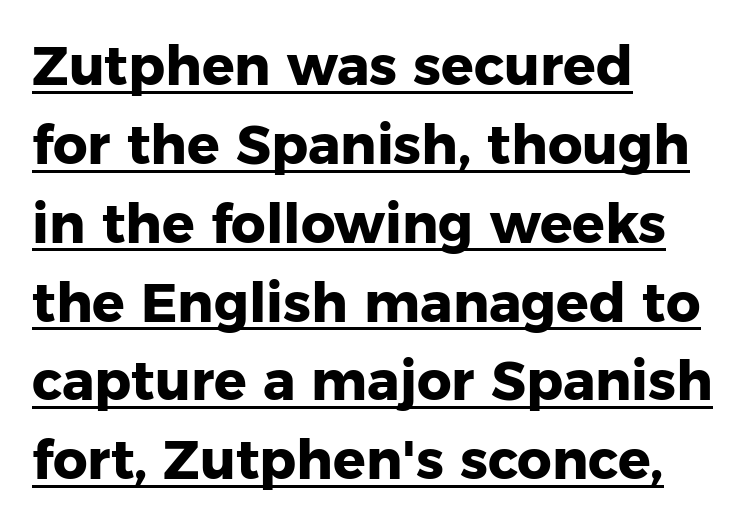
Check the space under the baseline: a stroke is drawn there. The characters look thick and weighty, a clear bold. Does the lettering tilt? It doesn't — this is upright. This sample has the flowing, uneven cadence of proportional lettering. Spacing between characters is what you'd get straight out of the box. The font family rendered here belongs to the sans-serif group.
